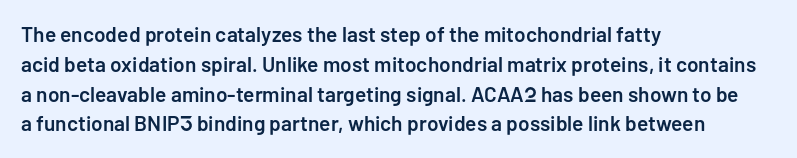
The image shows 21 px text type, upright; set left-aligned, normal line spacing (1.42x), normal letter spacing, not underlined.
